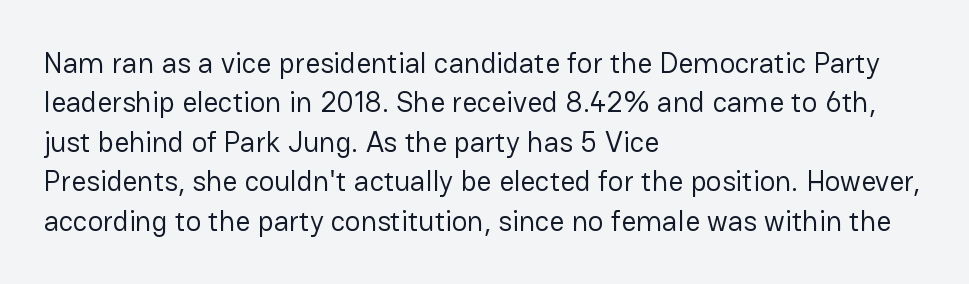
The image shows 29 px regular-weight sans-serif type, upright; set left-aligned, normal line spacing (1.36x), normal letter spacing, not underlined; low stroke contrast and a medium x-height.
